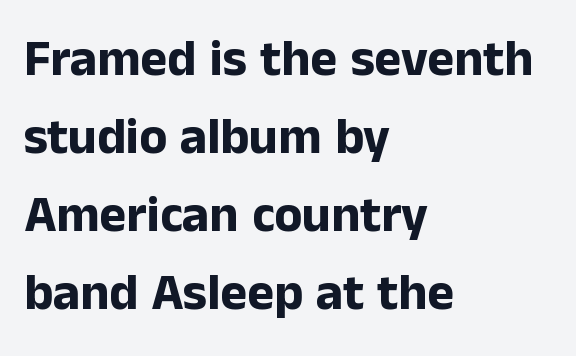
{"serif": "no", "italic": "no", "bold": "yes", "weight": "bold", "width": "normal", "stroke_contrast": "low", "x_height": "medium", "monospaced": "no", "underline": "no", "align": "left", "line_spacing": "normal", "line_spacing_ratio": 1.53, "letter_spacing": "normal", "letter_spacing_em": 0.0, "glyph_px": 51}
